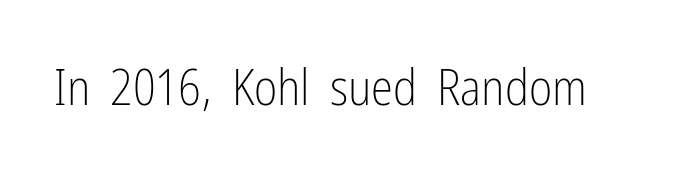
The font sits on the lighter half of the weight spectrum, regular included. Proportional: the letters do not fall into vertical columns. The axis of the letterforms is exactly vertical. Is this a sans? Yes — the strokes have no serifs. The type is set solid horizontally, with unmodified tracking. A bare baseline throughout the passage.
